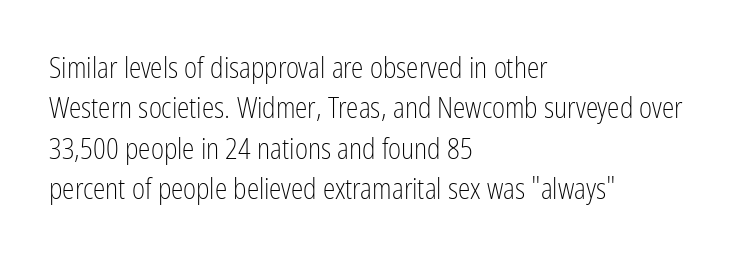
Ascenders rise straight up at ninety degrees. Horizontally, the lines are justified to the leading edge only. The passage shown is typed in a proportional face where columns would drift. Rows of type keep a routine distance in the vertical direction.
